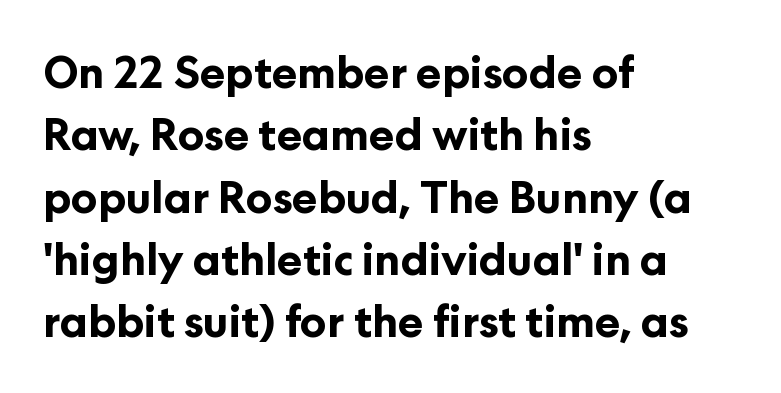
{"serif": "no", "italic": "no", "bold": "yes", "weight": "bold", "width": "normal", "stroke_contrast": "low", "x_height": "medium", "monospaced": "no", "underline": "no", "align": "left", "line_spacing": "normal", "line_spacing_ratio": 1.45, "letter_spacing": "normal", "letter_spacing_em": 0.0, "glyph_px": 43}
